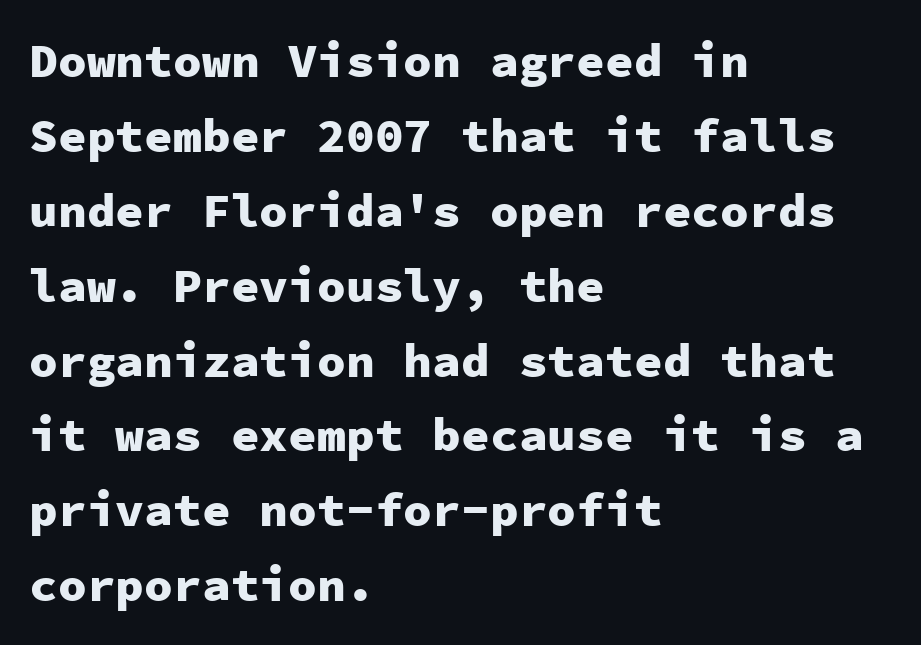
{"serif": "no", "italic": "no", "bold": "yes", "weight": "heavy", "width": "normal", "stroke_contrast": "low", "x_height": "medium", "monospaced": "yes", "underline": "no", "align": "left", "line_spacing": "normal", "line_spacing_ratio": 1.56, "letter_spacing": "normal", "letter_spacing_em": 0.0, "glyph_px": 48}
